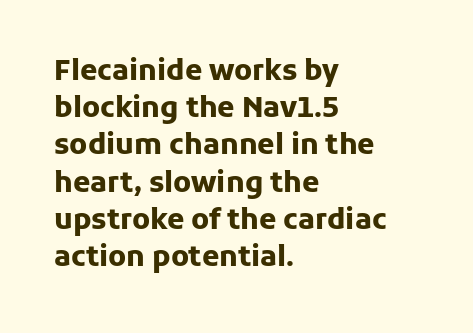
The image shows 28 px heavy sans-serif type, upright; set left-aligned, normal line spacing (1.33x), normal letter spacing, not underlined; low stroke contrast and a medium x-height.
